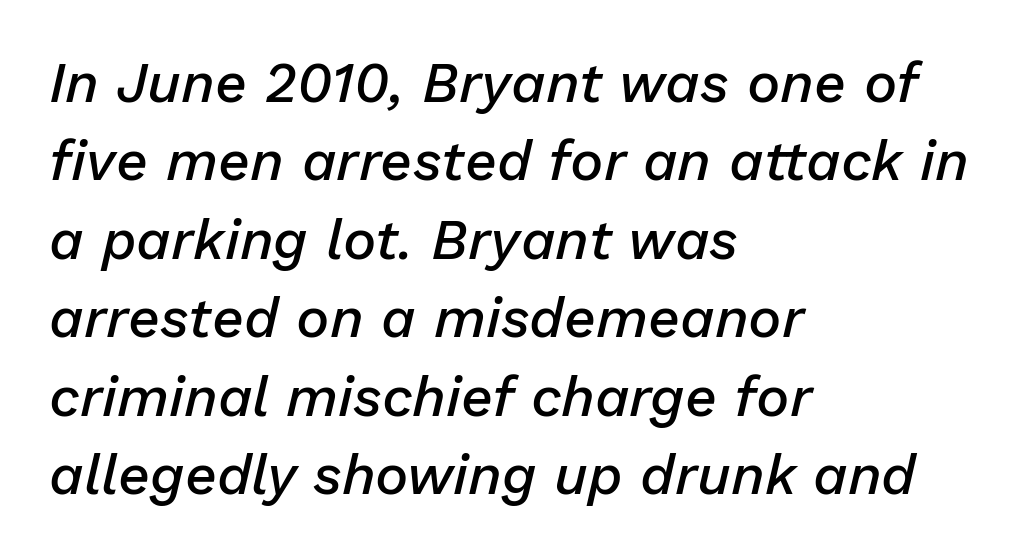
The image shows 56 px semibold type, italic (leaning right); set left-aligned, normal line spacing (1.4x), normal letter spacing, not underlined; low stroke contrast and a medium x-height.
